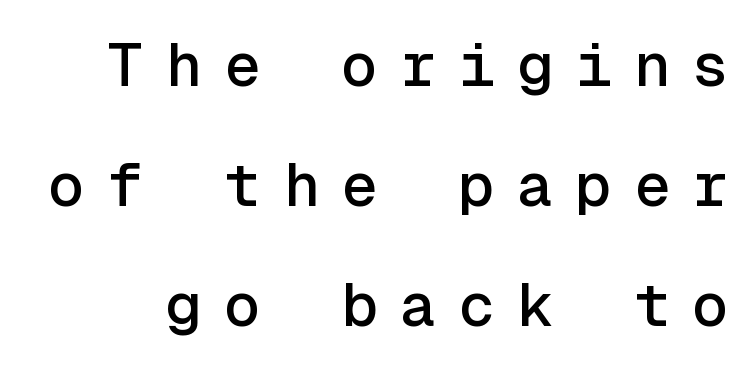
The image shows 61 px sans-serif type, upright, monospaced; set loose line spacing (1.97x), unusually wide letter spacing (+0.36 em), not underlined; a medium x-height.
